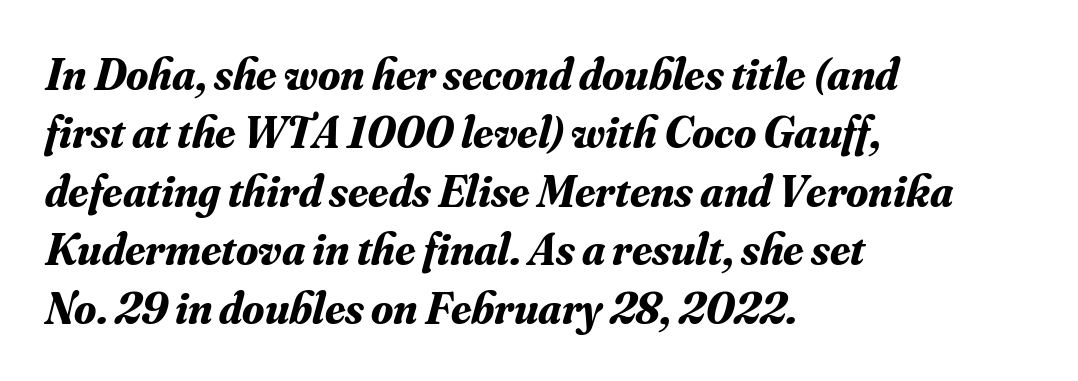
This rendering leaves character spacing at its baseline value. Note the varied advance widths — an 'i' is clearly narrower than an 'm'. Any mark beneath the type? The region is blank. A serif font was chosen for this passage. The paragraph shown leans on its left margin.
